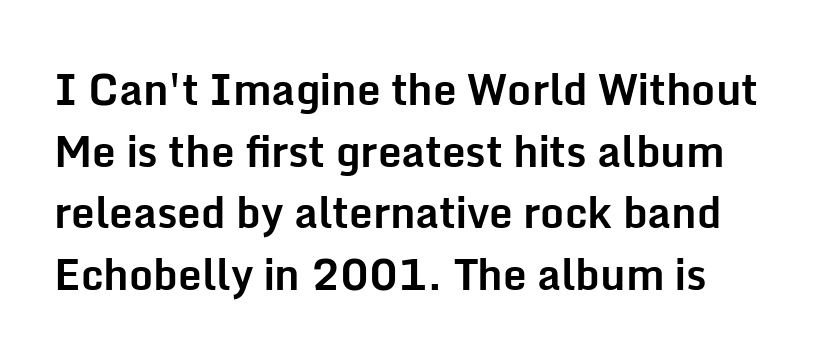
The image shows 42 px bold sans-serif type, upright; set left-aligned, normal line spacing (1.47x), normal letter spacing, not underlined; low stroke contrast and a medium x-height.
